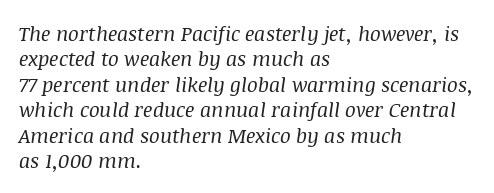
Q: Is the text bold? A: No.
Q: Is the text italic (slanted)? A: Yes, it leans right by about 8 degrees.
Q: Is the text underlined? A: No.
Q: How is the paragraph aligned? A: Left-aligned.
Q: Is the spacing between letters normal or unusually wide? A: Normal.
Q: Is the spacing between lines tight, normal or loose? A: Normal.
